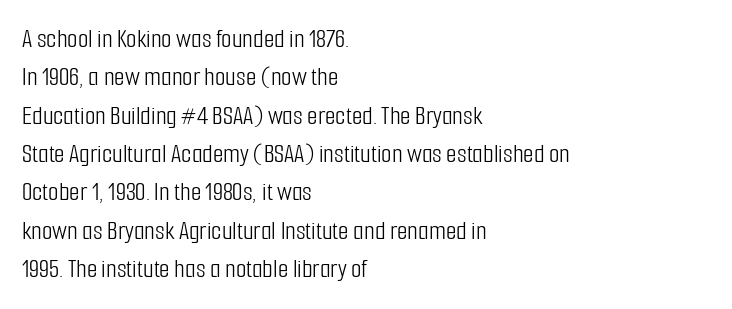
The image shows 27 px text type, upright; set left-aligned, normal line spacing (1.42x), normal letter spacing, not underlined.
